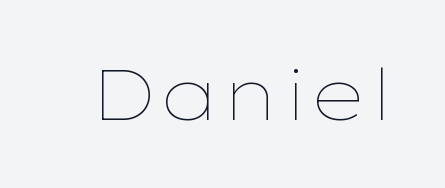
The image shows 70 px thin, wide type, upright; set normal letter spacing, not underlined; low stroke contrast and a medium x-height.
